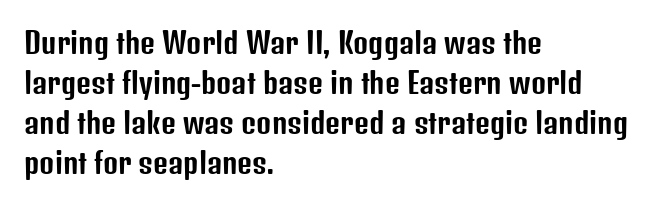
{"serif": "no", "italic": "no", "width": "condensed", "stroke_contrast": "low", "x_height": "medium", "monospaced": "no", "underline": "no", "align": "left", "line_spacing": "normal", "line_spacing_ratio": 1.38, "letter_spacing": "normal", "letter_spacing_em": 0.0, "glyph_px": 29}
